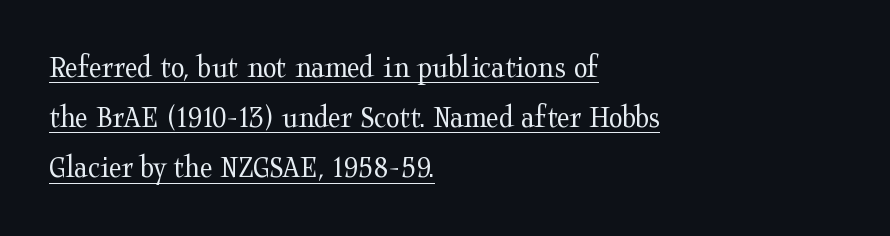
Q: Is the text bold? A: No.
Q: Is the text italic (slanted)? A: No, it is upright.
Q: Is the typeface a serif or a sans-serif typeface? A: Serif.
Q: Is the text underlined? A: Yes.
Q: How is the paragraph aligned? A: Left-aligned.
Q: Is the spacing between letters normal or unusually wide? A: Normal.
Q: Is the spacing between lines tight, normal or loose? A: Normal.
Q: Width (condensed, normal, or wide)? A: Wide.
Q: Stroke contrast? A: Medium.
Q: x-height? A: Medium.
Q: Monospaced? A: No.
